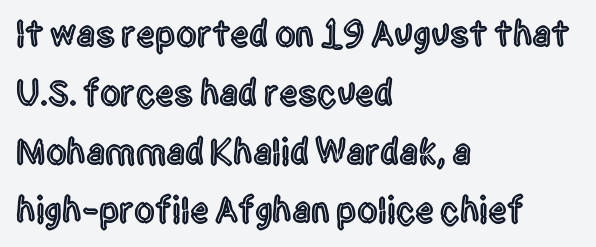
The image shows 37 px condensed sans-serif type, upright; set left-aligned, normal line spacing (1.59x), normal letter spacing, not underlined; a large x-height.
